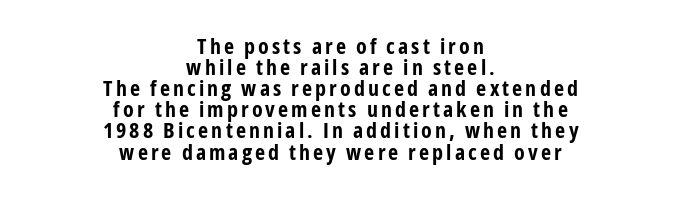
Pretty heavy lettering here — definitely bold. Is there any slant? The stems are plumb. The space beneath each line is pristine and unruled. Centered paragraph, ragged on both sides. Compared with typical paragraphs, the rows here are closer together.
